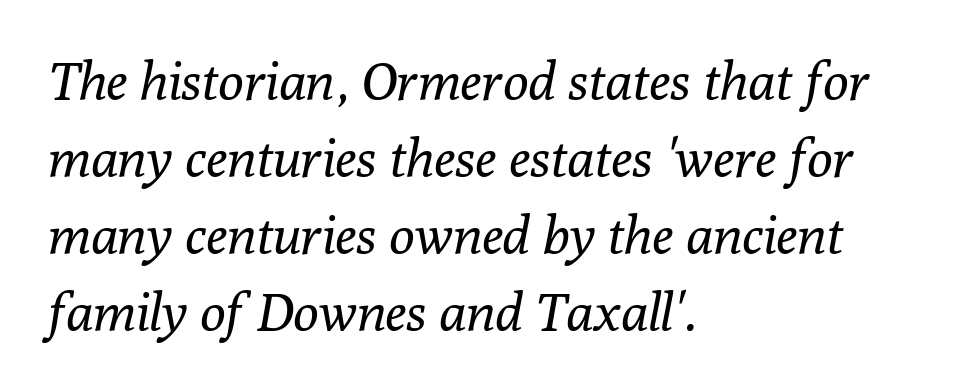
{"serif": "yes", "italic": "yes", "lean": "right", "slant_degrees": 10, "bold": "no", "weight": "regular", "width": "normal", "stroke_contrast": "low", "x_height": "medium", "monospaced": "no", "underline": "no", "align": "left", "line_spacing": "normal", "line_spacing_ratio": 1.45, "letter_spacing": "normal", "letter_spacing_em": 0.0, "glyph_px": 53}
